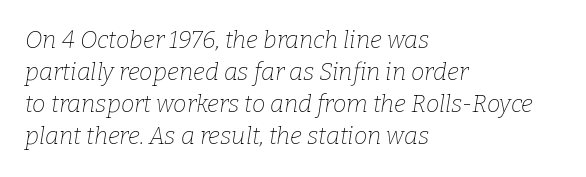
The image shows 24 px text type, italic (leaning right); set left-aligned, normal line spacing (1.34x), normal letter spacing, not underlined.
